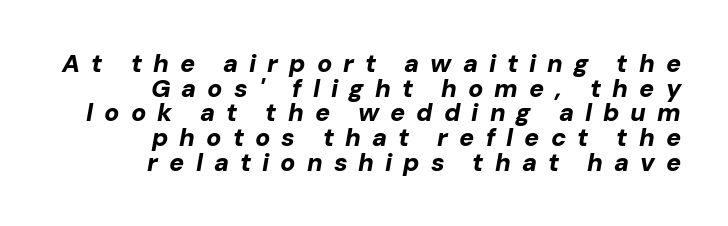
The image shows 25 px bold type, italic (leaning right); set right-aligned, tight line spacing (0.99x), unusually wide letter spacing (+0.44 em), not underlined.
